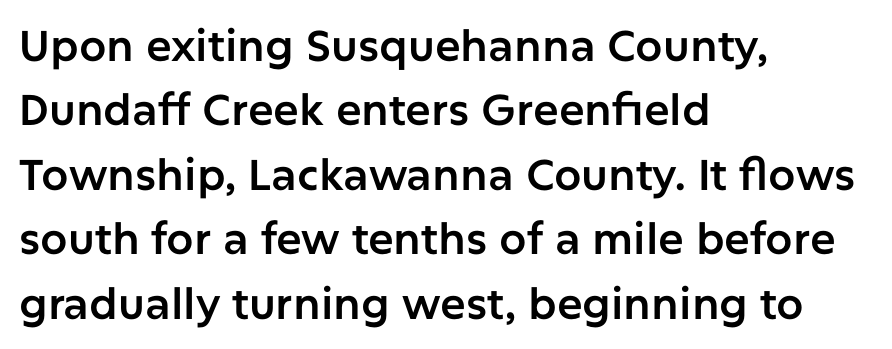
The specimen omits any rule beneath the text block's lines. Note the varied advance widths — an 'i' is clearly narrower than an 'm'. The paragraph shown leans on its left margin. Posture: upright roman. Is this a sans? Yes — the strokes have no serifs. How would I describe the line gaps? Plain and ordinary.
